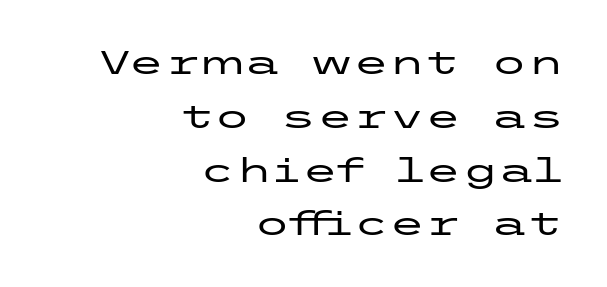
This is the regular roman posture of the typeface. This is sans-serif lettering, the kind often seen on screens and signage. In CSS terms this would be text-align: right. Plain, unruled lines of type. How are the letters spaced? Ordinarily, with no added tracking. Vertical spacing — default.
